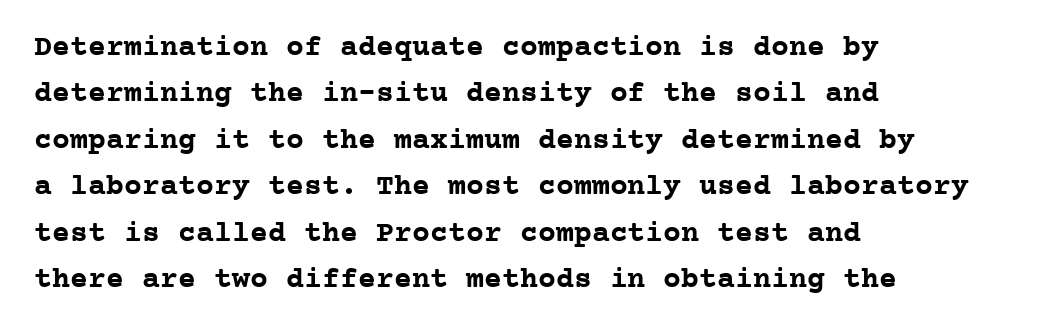
This sample uses plain, unmodified letter spacing. These lines carry a lot of weight — the face is fully bold. Unmarked baselines from the first word to the last. Compared with typical paragraphs, the rows here are spaced about the same.
